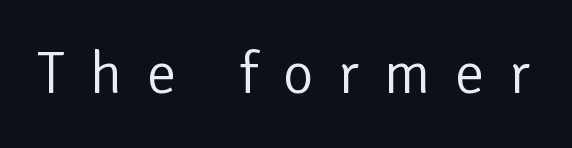
{"serif": "no", "italic": "no", "bold": "no", "weight": "light", "width": "normal", "stroke_contrast": "low", "x_height": "medium", "monospaced": "no", "underline": "no", "letter_spacing": "wide", "letter_spacing_em": 0.42, "glyph_px": 59}
